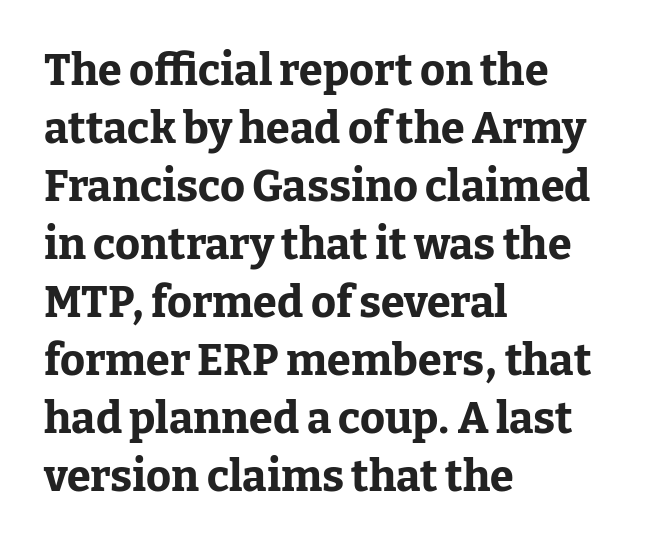
Here the glyphs are tracked normally, forming tight word shapes. The passage is arranged the way most books set body copy — flush left. This rendering employs a face with finishing strokes, i.e., a serif. Each letter keeps its own natural width here, so spacing adapts to shape. One glance says typical: line gaps are just what's usual. Only glyphs here, with clear space below each row.
